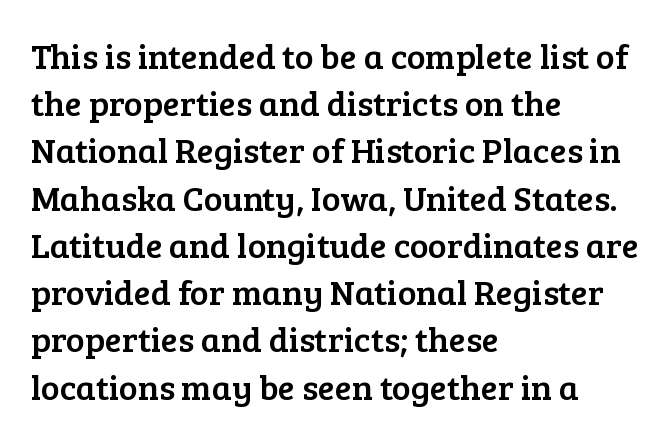
Q: Is the text italic (slanted)? A: No, it is upright.
Q: Is the typeface a serif or a sans-serif typeface? A: Serif.
Q: Is the text underlined? A: No.
Q: How is the paragraph aligned? A: Left-aligned.
Q: Is the spacing between letters normal or unusually wide? A: Normal.
Q: Is the spacing between lines tight, normal or loose? A: Normal.
Q: Width (condensed, normal, or wide)? A: Normal.
Q: Stroke contrast? A: Low.
Q: x-height? A: Medium.
Q: Monospaced? A: No.
